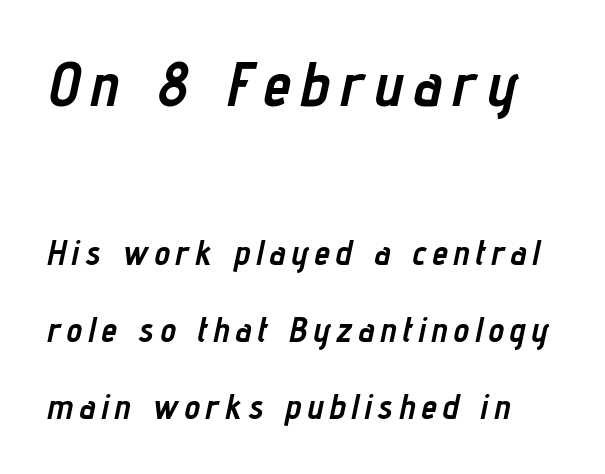
{"italic": "yes", "lean": "right", "slant_degrees": 12, "bold": "yes", "weight": "semibold", "width": "condensed", "stroke_contrast": "low", "x_height": "medium", "monospaced": "no", "underline": "no", "line_spacing": "loose", "line_spacing_ratio": 2.19, "larger_block": "first", "size_ratio": 1.77, "glyph_px": 62}
